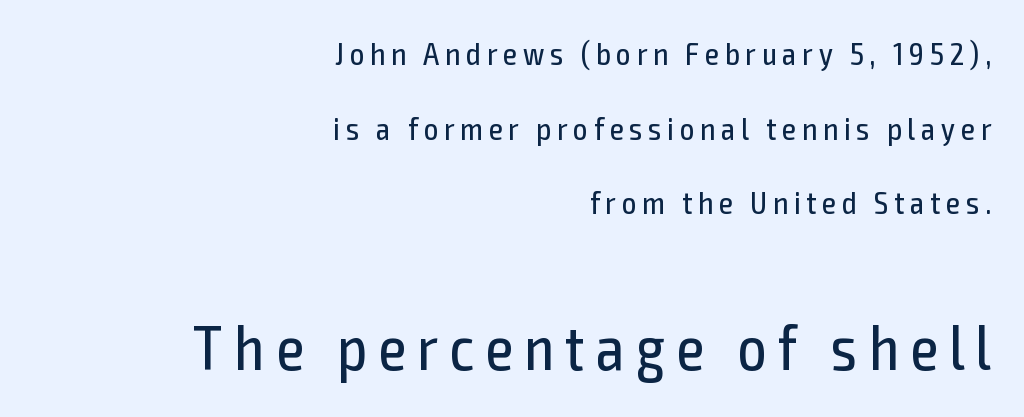
Q: Is the text bold? A: No.
Q: Is the text italic (slanted)? A: No, it is upright.
Q: Is the typeface a serif or a sans-serif typeface? A: Sans-serif.
Q: Is the text underlined? A: No.
Q: How is the paragraph aligned? A: Right-aligned.
Q: Is the spacing between lines tight, normal or loose? A: Loose.
Q: Which block of text is set in a larger size, the first (top) or the second (bottom)? A: The second (bottom) one.
Q: Width (condensed, normal, or wide)? A: Condensed.
Q: x-height? A: Medium.
Q: Monospaced? A: No.
